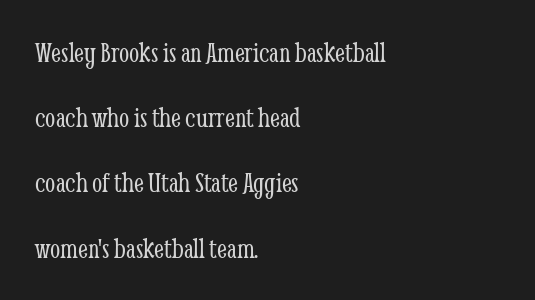
{"serif": "yes", "italic": "no", "bold": "no", "weight": "light", "width": "condensed", "stroke_contrast": "low", "x_height": "medium", "monospaced": "no", "underline": "no", "align": "left", "line_spacing": "loose", "line_spacing_ratio": 2.25, "letter_spacing": "normal", "letter_spacing_em": 0.0, "glyph_px": 29}
